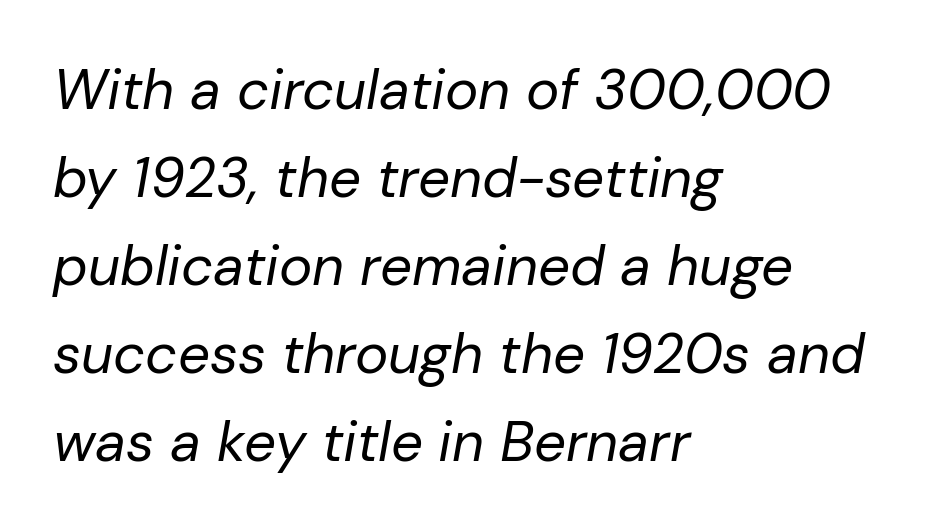
The image shows 56 px regular-weight type, italic (leaning right); set left-aligned, normal line spacing (1.57x), normal letter spacing, not underlined; low stroke contrast and a medium x-height.
